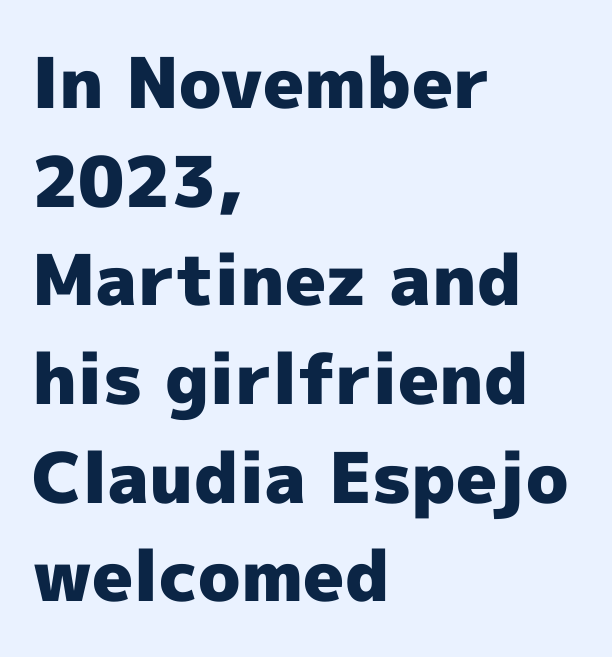
{"serif": "no", "italic": "no", "bold": "yes", "weight": "heavy", "width": "normal", "x_height": "medium", "monospaced": "no", "underline": "no", "align": "left", "line_spacing": "normal", "line_spacing_ratio": 1.41, "letter_spacing": "normal", "letter_spacing_em": 0.0, "glyph_px": 70}
